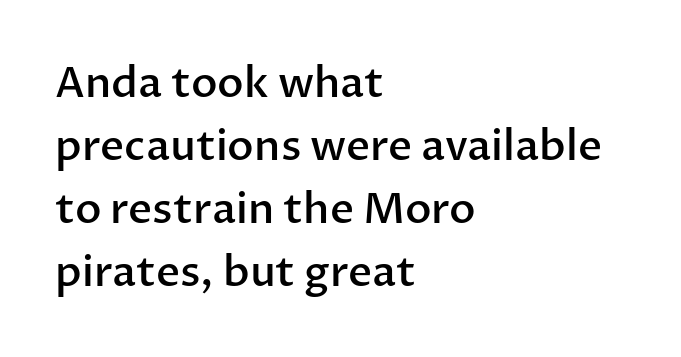
Q: Is the text bold? A: Semi-bold.
Q: Is the text italic (slanted)? A: No, it is upright.
Q: Is the typeface a serif or a sans-serif typeface? A: Sans-serif.
Q: Is the text underlined? A: No.
Q: How is the paragraph aligned? A: Left-aligned.
Q: Is the spacing between letters normal or unusually wide? A: Normal.
Q: Is the spacing between lines tight, normal or loose? A: Normal.
Q: Width (condensed, normal, or wide)? A: Normal.
Q: Stroke contrast? A: Low.
Q: x-height? A: Medium.
Q: Monospaced? A: No.
